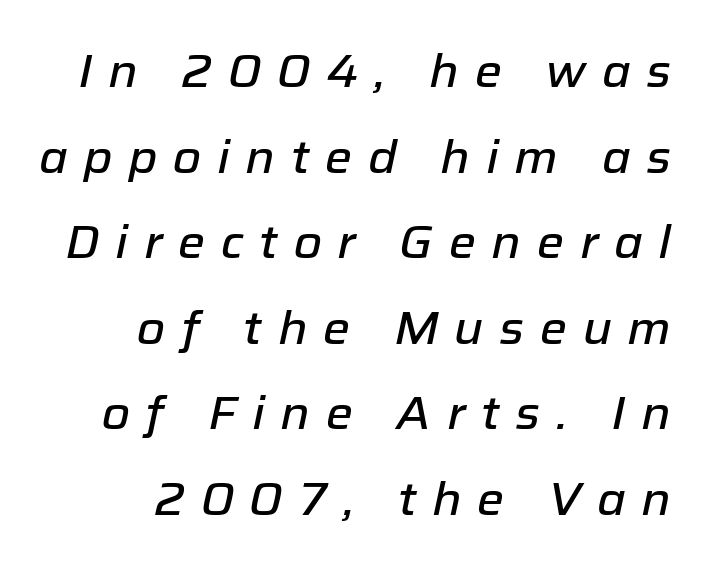
The image shows 46 px text type, italic (leaning right); set right-aligned, line spacing 1.86x, unusually wide letter spacing (+0.34 em), not underlined; low stroke contrast and a medium x-height.
